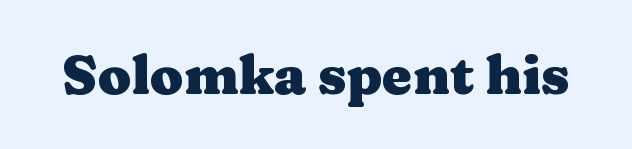
The image shows 54 px heavy, wide serif type, upright; set normal letter spacing, not underlined; medium stroke contrast and a medium x-height.
